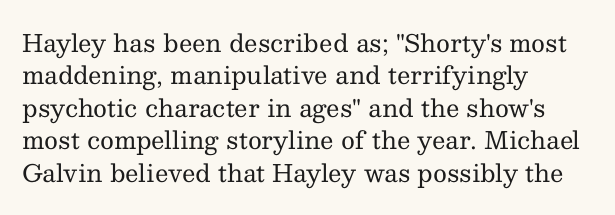
The image shows 24 px text type, upright; set left-aligned, normal line spacing (1.35x), normal letter spacing, not underlined.
